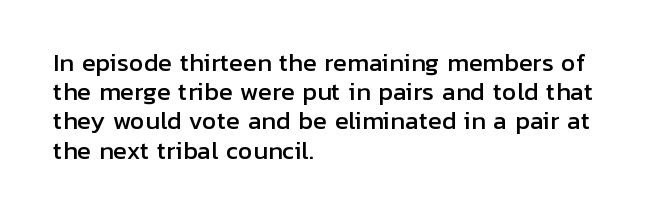
Q: Is the text italic (slanted)? A: No, it is upright.
Q: Is the text underlined? A: No.
Q: How is the paragraph aligned? A: Left-aligned.
Q: Is the spacing between letters normal or unusually wide? A: Normal.
Q: Is the spacing between lines tight, normal or loose? A: Normal.
